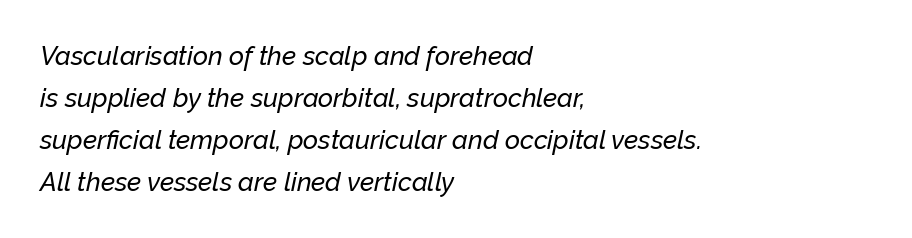
The image shows 26 px text type, italic (leaning right); set left-aligned, normal line spacing (1.61x), normal letter spacing, not underlined.
